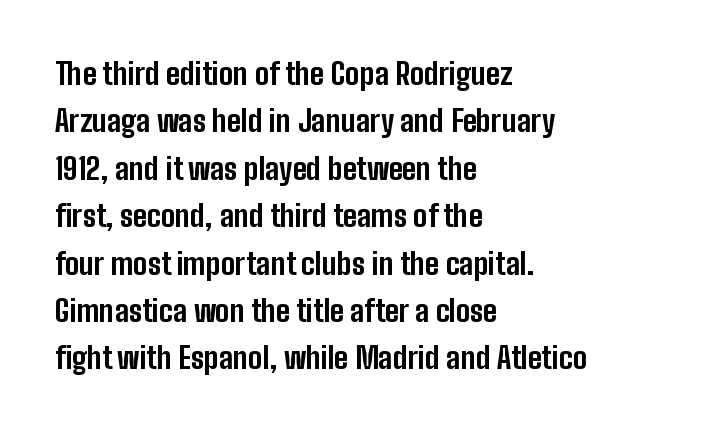
Is there any slant? The stems are plumb. Font category for this specimen: sans-serif. Caption: bold face, heavy strokes. Words float on clear page, feet unadorned. The face used here is proportionally spaced, like ordinary book or web type.
